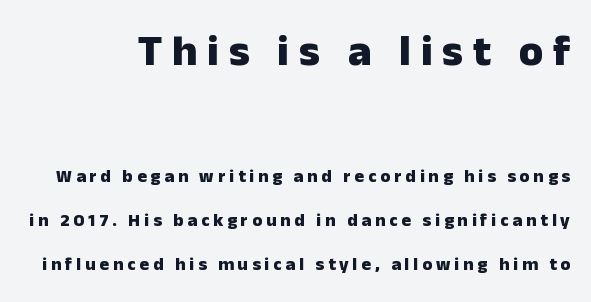
The tracking reads as deliberately expanded to a designer's eye. This sample uses a sans-serif face. The rendering uses a large line-height, opening up the rows. The rendering uses natural spacing where letterforms have individual widths.
